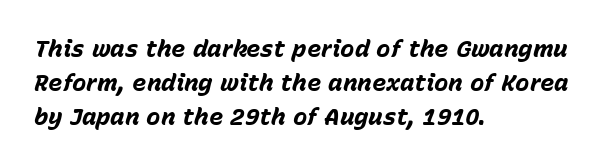
{"italic": "yes", "lean": "right", "slant_degrees": 15, "bold": "yes", "underline": "no", "align": "left", "line_spacing": "normal", "line_spacing_ratio": 1.42, "letter_spacing": "normal", "letter_spacing_em": 0.0, "glyph_px": 24}
